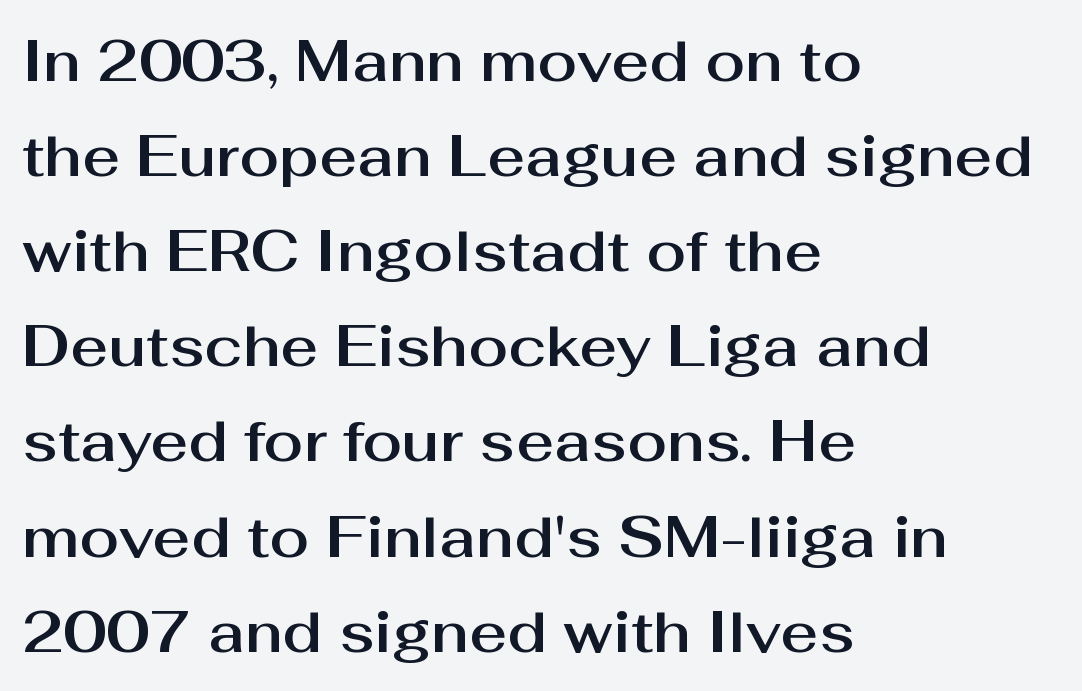
Q: Is the text italic (slanted)? A: No, it is upright.
Q: Is the typeface a serif or a sans-serif typeface? A: Sans-serif.
Q: Is the text underlined? A: No.
Q: How is the paragraph aligned? A: Left-aligned.
Q: Is the spacing between letters normal or unusually wide? A: Normal.
Q: Is the spacing between lines tight, normal or loose? A: Normal.
Q: Width (condensed, normal, or wide)? A: Normal.
Q: Stroke contrast? A: Medium.
Q: x-height? A: Medium.
Q: Monospaced? A: No.
